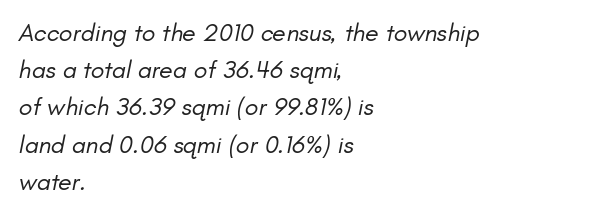
Q: Is the text bold? A: No.
Q: Is the text italic (slanted)? A: Yes, it leans right by about 11 degrees.
Q: Is the text underlined? A: No.
Q: How is the paragraph aligned? A: Left-aligned.
Q: Is the spacing between letters normal or unusually wide? A: Normal.
Q: Is the spacing between lines tight, normal or loose? A: Normal.
